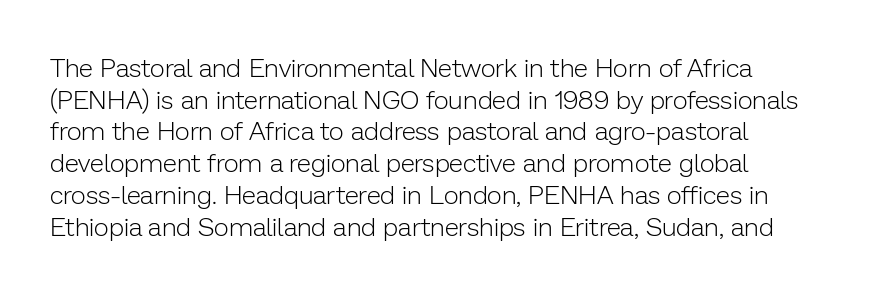
Nope, not italic — everything's standing straight. The font is comparable to plain body text, perhaps lighter. Inter-character spacing is left at the font's built-in metrics. The zone under the glyphs is completely vacant. These lines are set flush left with a ragged right edge.
